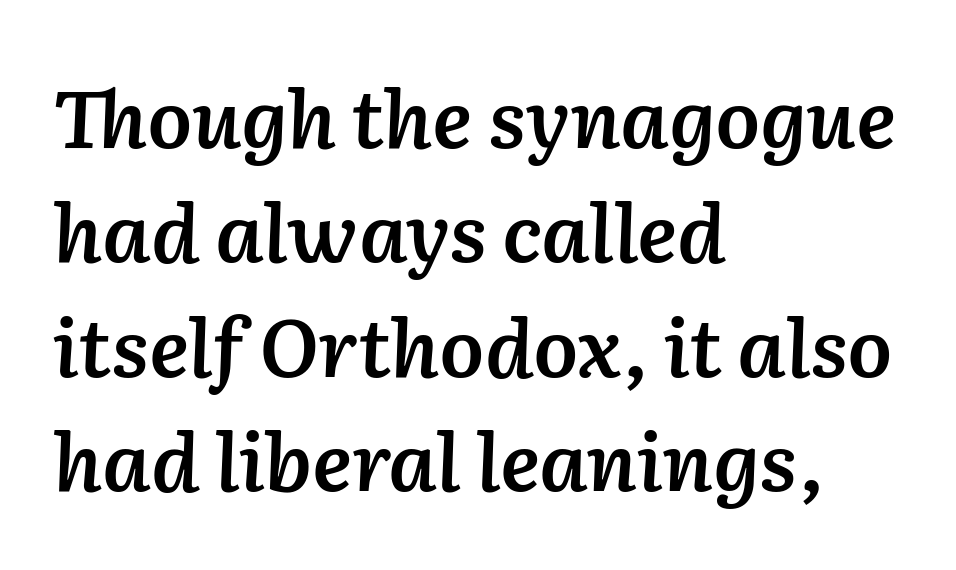
Q: Is the text bold? A: Semi-bold.
Q: Is the text italic (slanted)? A: Yes, it leans right by about 2 degrees.
Q: Is the text underlined? A: No.
Q: How is the paragraph aligned? A: Left-aligned.
Q: Is the spacing between letters normal or unusually wide? A: Normal.
Q: Is the spacing between lines tight, normal or loose? A: Normal.
Q: Width (condensed, normal, or wide)? A: Normal.
Q: Stroke contrast? A: Low.
Q: x-height? A: Medium.
Q: Monospaced? A: No.
